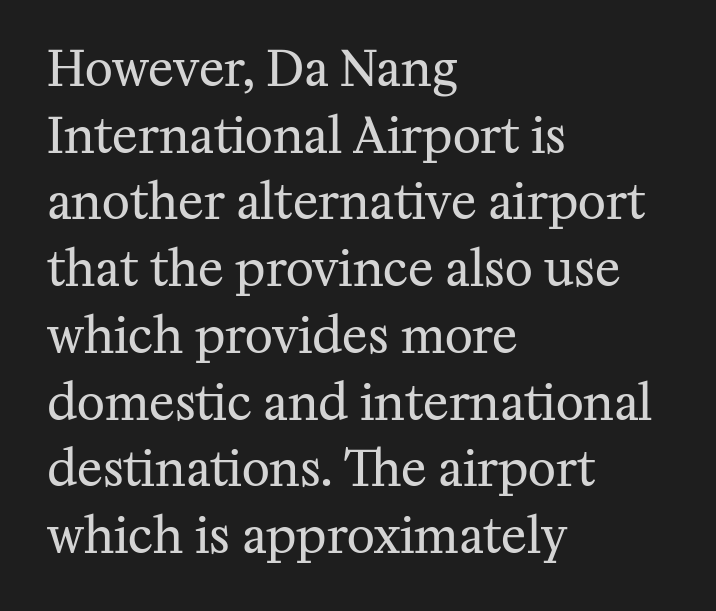
Q: Is the text bold? A: No.
Q: Is the text italic (slanted)? A: No, it is upright.
Q: Is the typeface a serif or a sans-serif typeface? A: Serif.
Q: Is the text underlined? A: No.
Q: How is the paragraph aligned? A: Left-aligned.
Q: Is the spacing between letters normal or unusually wide? A: Normal.
Q: Is the spacing between lines tight, normal or loose? A: Normal.
Q: Width (condensed, normal, or wide)? A: Normal.
Q: Stroke contrast? A: Medium.
Q: x-height? A: Medium.
Q: Monospaced? A: No.
